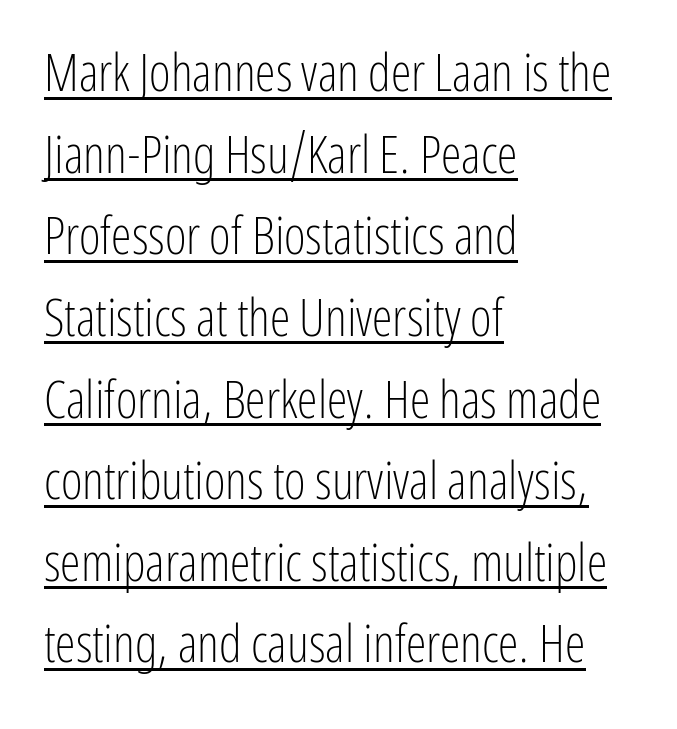
One glance says typical: line gaps are just what's usual. To sum up the face: it is a sans, with no serifs. Beneath each row of characters lies a ruled line. The lines are quadded left.
